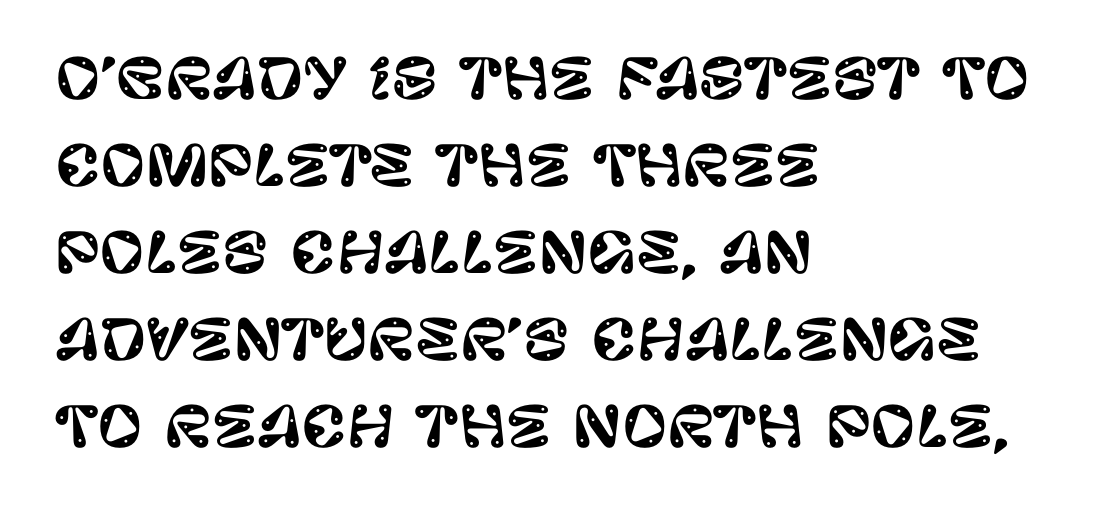
Q: Is the text italic (slanted)? A: Yes.
Q: Is the typeface a serif or a sans-serif typeface? A: Sans-serif.
Q: Is the text underlined? A: No.
Q: How is the paragraph aligned? A: Left-aligned.
Q: Is the spacing between letters normal or unusually wide? A: Normal.
Q: Is the spacing between lines tight, normal or loose? A: Normal.
Q: Width (condensed, normal, or wide)? A: Normal.
Q: Stroke contrast? A: Low.
Q: x-height? A: Large.
Q: Monospaced? A: No.
